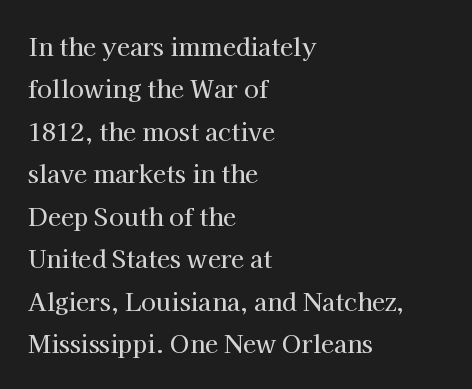
Q: Is the text italic (slanted)? A: No, it is upright.
Q: Is the text underlined? A: No.
Q: How is the paragraph aligned? A: Left-aligned.
Q: Is the spacing between letters normal or unusually wide? A: Normal.
